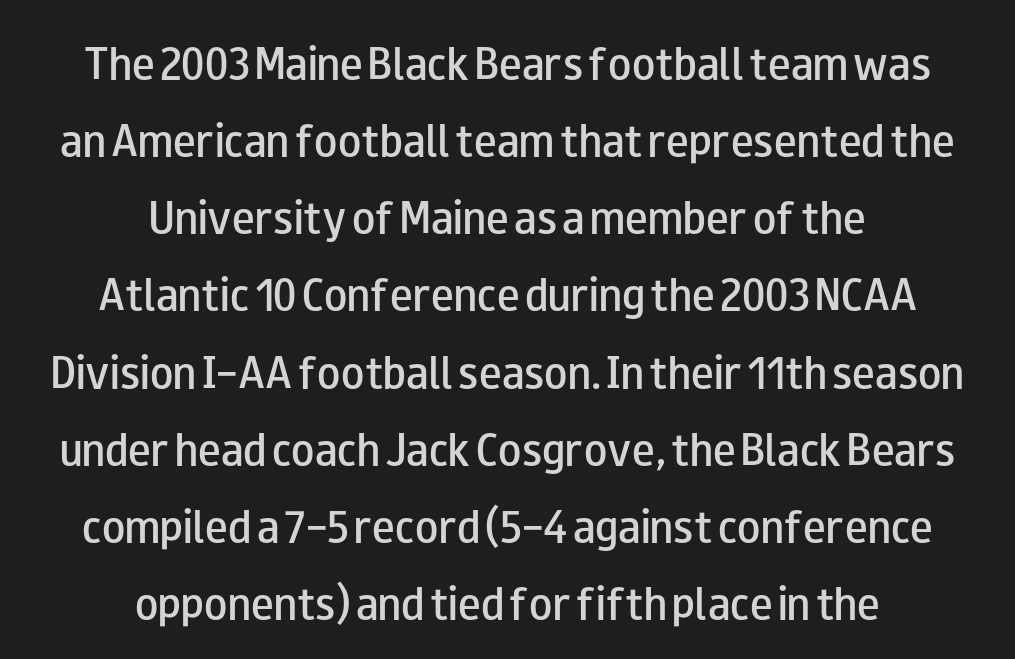
The image shows 38 px semibold, wide sans-serif type, upright; set centered, loose line spacing (2.03x), normal letter spacing, not underlined; low stroke contrast and a small x-height.
